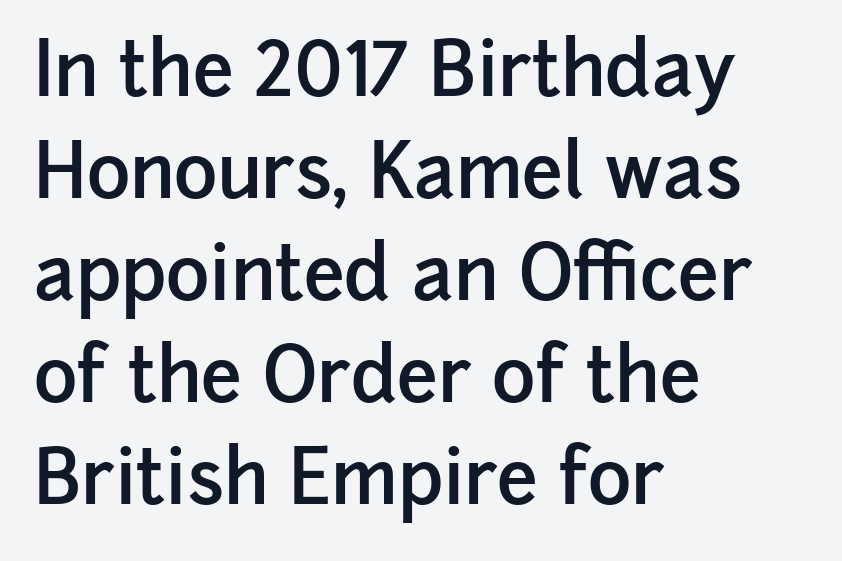
The image shows 74 px semibold sans-serif type, upright; set left-aligned, normal line spacing (1.38x), normal letter spacing, not underlined; low stroke contrast and a medium x-height.
